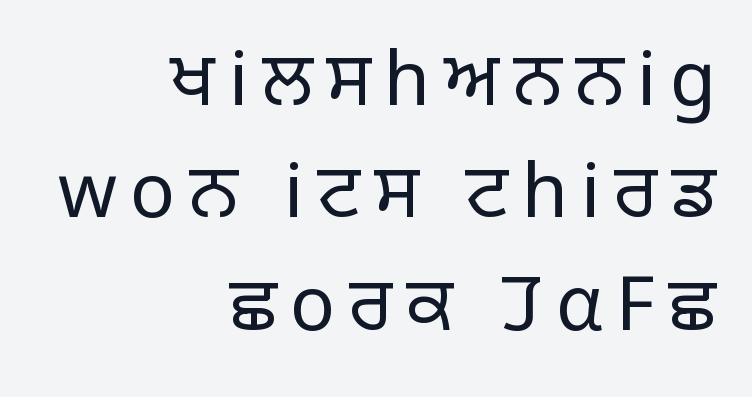
Is this a fixed-width face? No — the glyphs have proportional, varying widths. A bare baseline throughout the passage. A normal amount of white space separates one row of letters from the next. A flush-right, rag-left setting is used for this passage. Does the type have serifs? No, each stem ends abruptly. Italic: no, the glyphs are upright roman.
